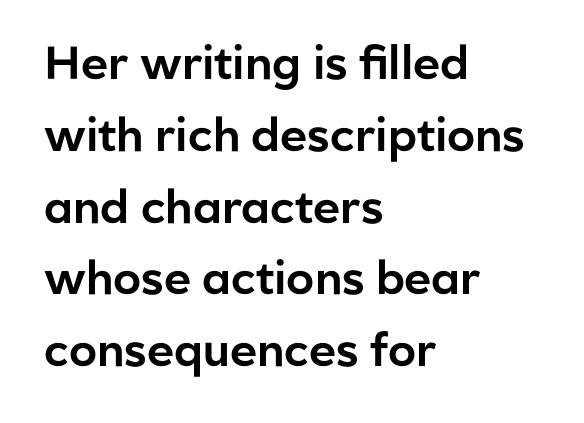
The image shows 46 px sans-serif type, upright; set left-aligned, normal line spacing (1.56x), normal letter spacing, not underlined; low stroke contrast and a medium x-height.
